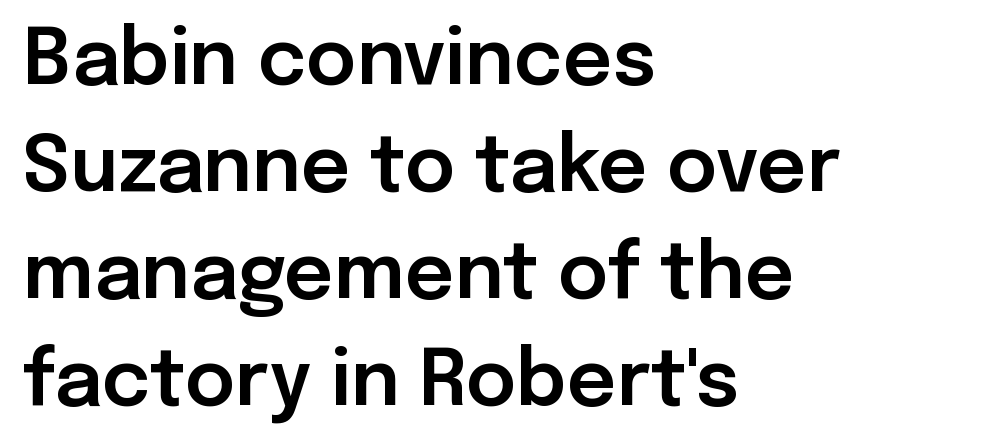
Q: Is the text italic (slanted)? A: No, it is upright.
Q: Is the typeface a serif or a sans-serif typeface? A: Sans-serif.
Q: Is the text underlined? A: No.
Q: How is the paragraph aligned? A: Left-aligned.
Q: Is the spacing between letters normal or unusually wide? A: Normal.
Q: Is the spacing between lines tight, normal or loose? A: Normal.
Q: Width (condensed, normal, or wide)? A: Normal.
Q: Stroke contrast? A: Low.
Q: x-height? A: Medium.
Q: Monospaced? A: No.
